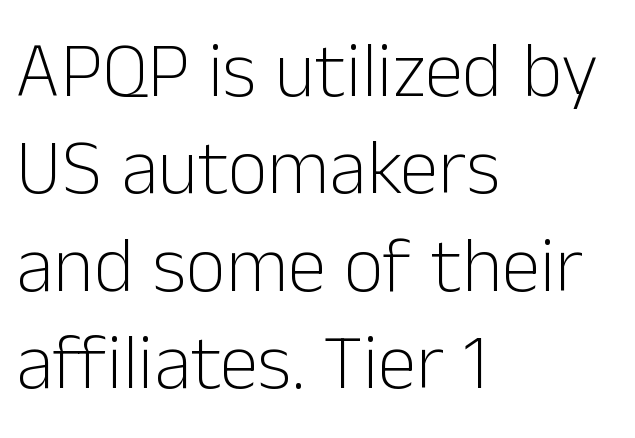
The area under the type is left untouched. The horizontal fit of the characters is conventional and even. The typeface has the unassuming heft of standard copy or less. This block has exactly the height ordinary leading produces. Note the varied advance widths — an 'i' is clearly narrower than an 'm'. Leftover space on each line is placed entirely after the last word.
